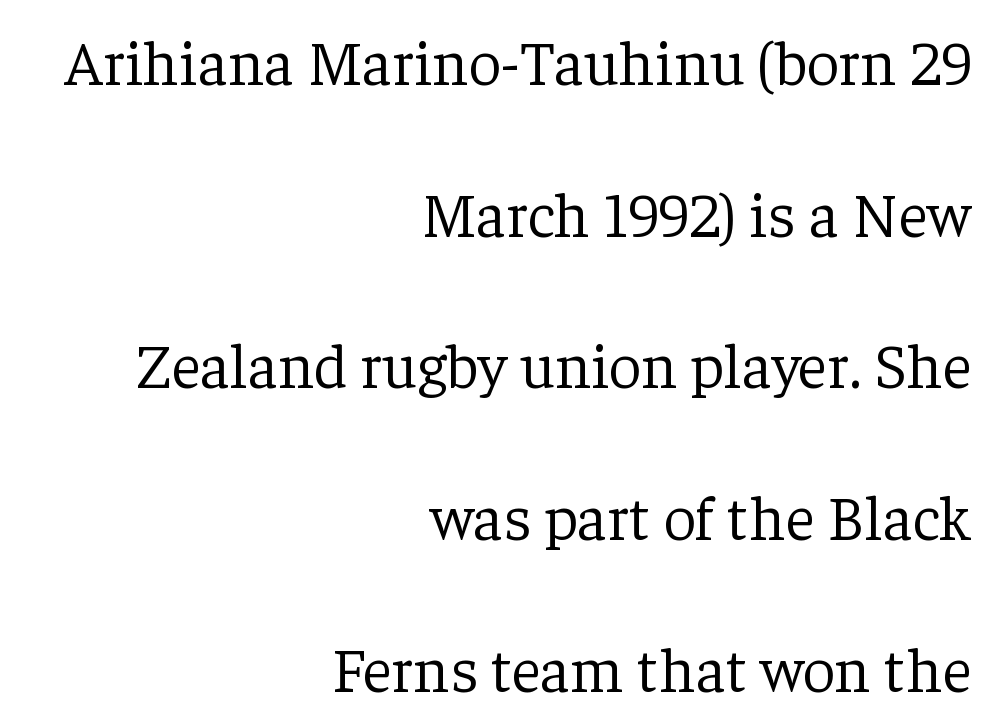
The image shows 64 px light serif type, upright; set right-aligned, loose line spacing (2.37x), normal letter spacing, not underlined; low stroke contrast and a medium x-height.
